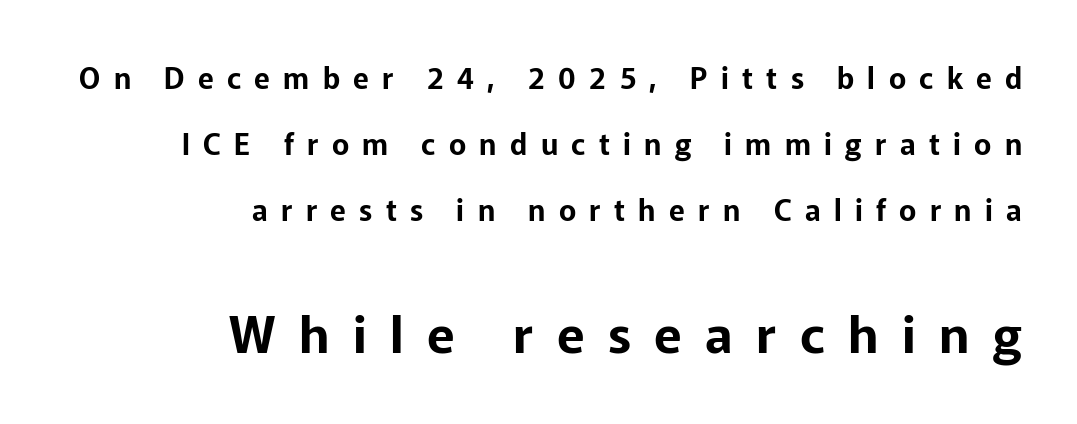
The foot of each line stays bare and open. Notice the wide empty band between every row — that's loose leading. This rendering employs a face without finishing strokes, i.e., a sans-serif. Proportional: the letters do not fall into vertical columns. The passage shown begins with its smaller block and ends with its larger one.
